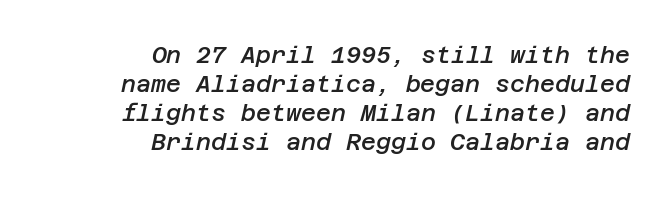
Q: Is the text bold? A: Semi-bold.
Q: Is the text italic (slanted)? A: Yes, it leans right by about 12 degrees.
Q: Is the text underlined? A: No.
Q: How is the paragraph aligned? A: Right-aligned.
Q: Is the spacing between letters normal or unusually wide? A: Normal.
Q: Is the spacing between lines tight, normal or loose? A: Normal.
